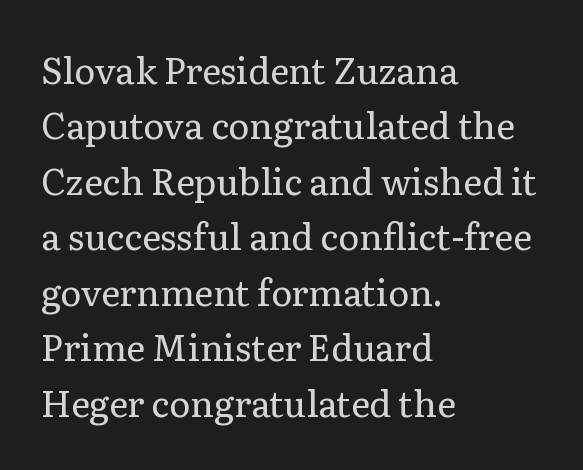
{"serif": "yes", "italic": "no", "bold": "no", "weight": "regular", "width": "normal", "stroke_contrast": "low", "x_height": "medium", "monospaced": "no", "underline": "no", "align": "left", "line_spacing": "normal", "line_spacing_ratio": 1.54, "letter_spacing": "normal", "letter_spacing_em": 0.0, "glyph_px": 36}
